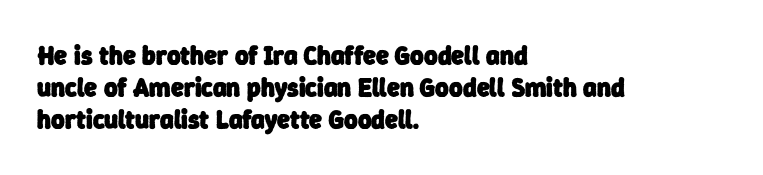
The image shows 26 px bold type; set left-aligned, line spacing 1.24x, normal letter spacing, not underlined.
